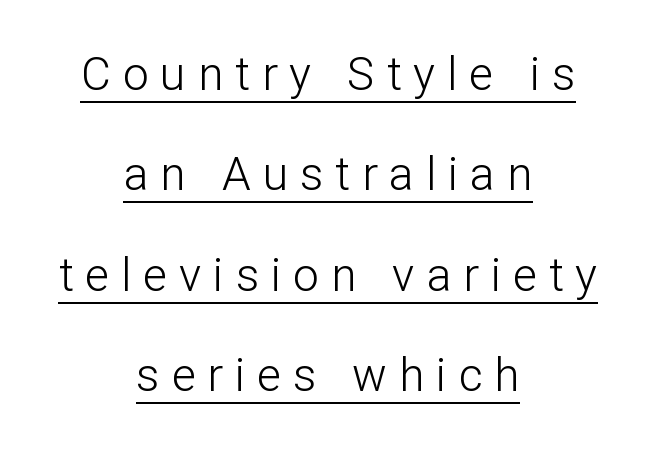
The image shows 46 px light sans-serif type, upright; set centered, loose line spacing (2.18x), unusually wide letter spacing (+0.26 em), underlined; low stroke contrast and a medium x-height.
